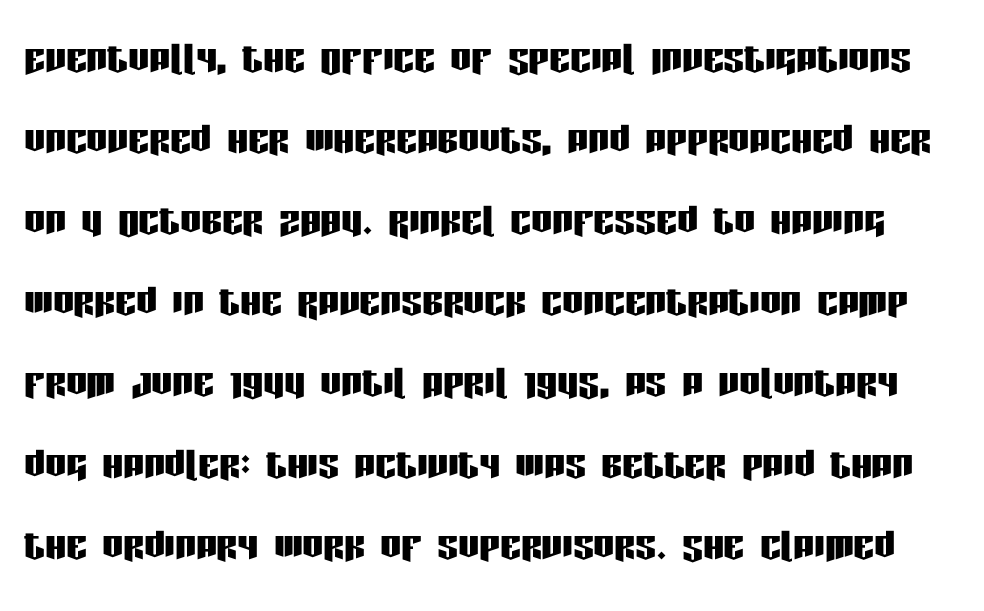
Looks like regular typesetting: each glyph gets only the width it needs. Interline gaps are of average width in this sample. Words appear dense and cohesive because spacing is normal. Serif or sans? Sans — the stroke terminals are bare. Ascenders rise straight up at ninety degrees.
